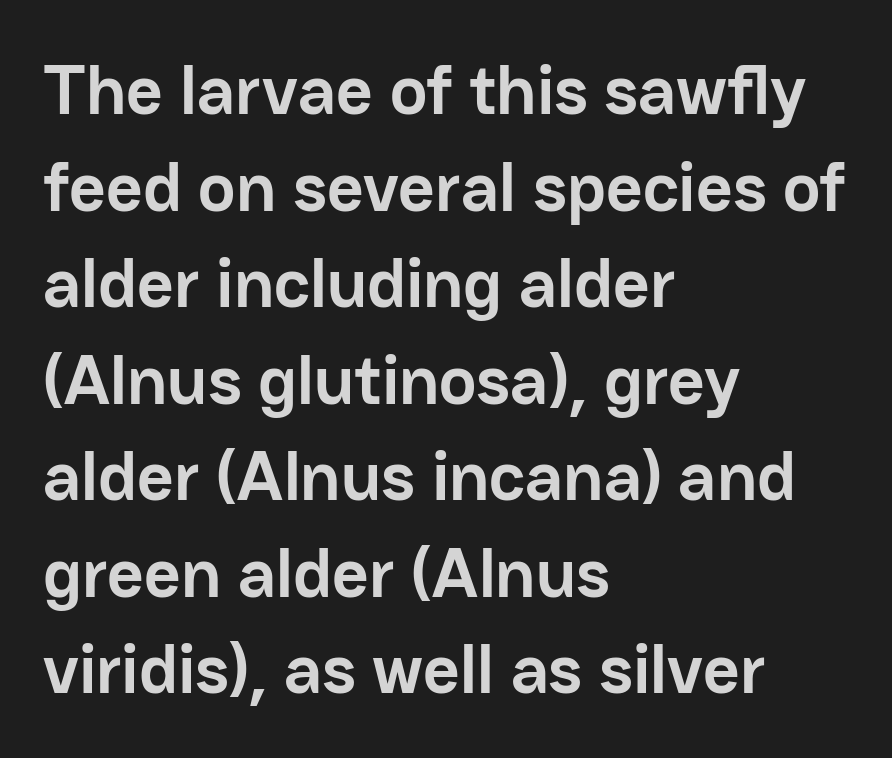
The image shows 71 px semibold sans-serif type, upright; set left-aligned, normal line spacing (1.36x), normal letter spacing, not underlined; low stroke contrast and a medium x-height.
